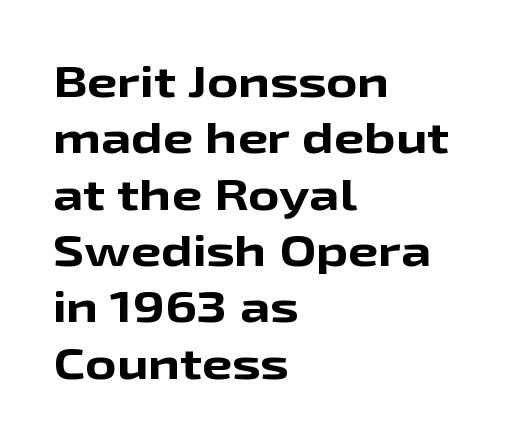
{"serif": "no", "italic": "no", "bold": "yes", "weight": "bold", "width": "wide", "stroke_contrast": "low", "x_height": "medium", "monospaced": "no", "underline": "no", "align": "left", "line_spacing": "normal", "line_spacing_ratio": 1.31, "letter_spacing": "normal", "letter_spacing_em": 0.0, "glyph_px": 43}
